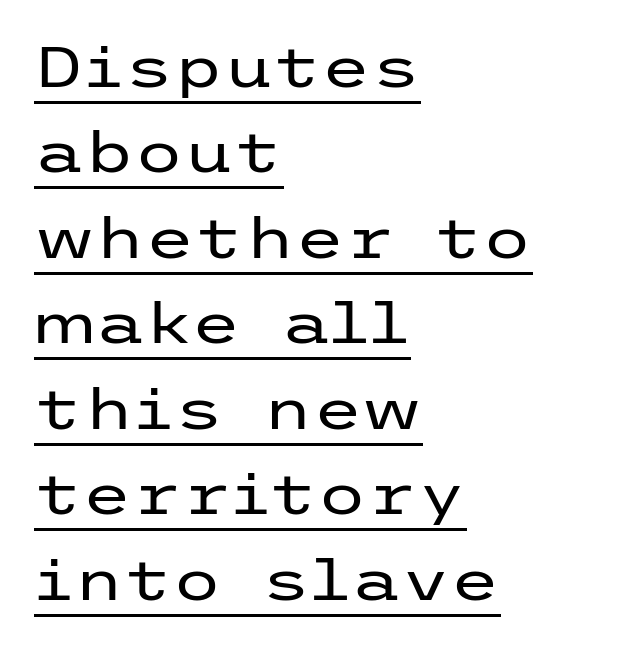
{"serif": "no", "italic": "no", "bold": "no", "weight": "regular", "width": "wide", "stroke_contrast": "low", "x_height": "medium", "underline": "yes", "align": "left", "line_spacing": "normal", "line_spacing_ratio": 1.5, "letter_spacing": "normal", "letter_spacing_em": 0.0, "glyph_px": 57}
